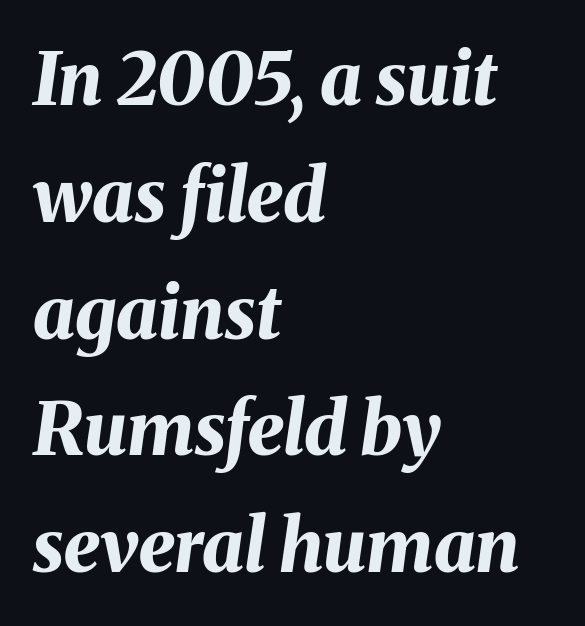
The image shows 73 px bold type, italic (leaning right); set left-aligned, normal line spacing (1.6x), normal letter spacing, not underlined; medium stroke contrast and a medium x-height.
